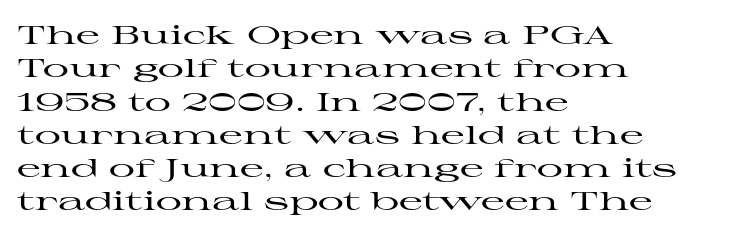
{"italic": "no", "underline": "no", "align": "left", "line_spacing": "normal", "line_spacing_ratio": 1.28, "letter_spacing": "normal", "letter_spacing_em": 0.0, "glyph_px": 26}
